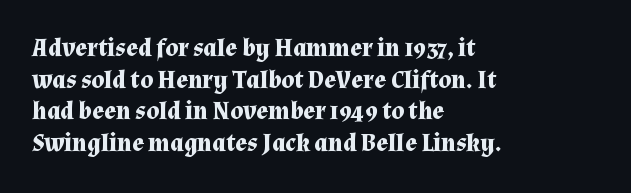
Short and long lines alike share a common starting point at left. The vertical gap from one line to the next is medium. Does the lettering tilt? It doesn't — this is upright. Underline: absent. The tracking reads as untouched default to a designer's eye. Chunky letters — that's bold for sure.
